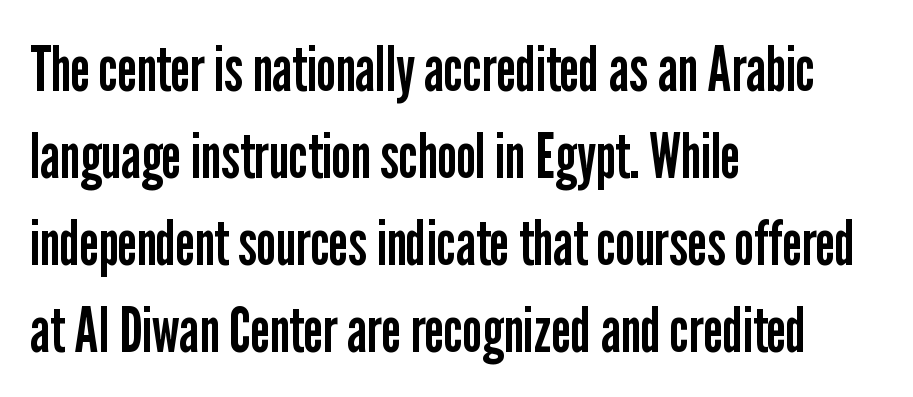
This reads as an unemphasized weight, regular at the heaviest. Italic: no, the glyphs are upright roman. The typeface chosen for these lines omits serifs. A bare baseline throughout the passage. Look at the tracking — it's just the regular setting, nothing added. Line starts are locked; line ends wander.
